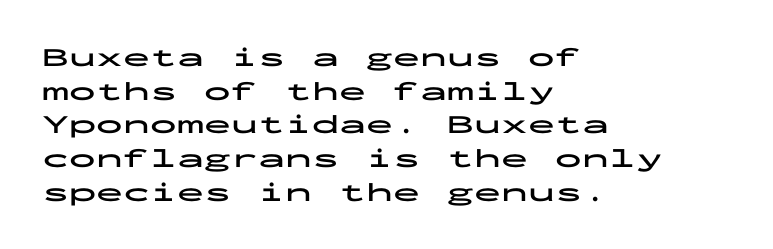
Q: Is the text bold? A: Yes.
Q: Is the text italic (slanted)? A: No, it is upright.
Q: Is the text underlined? A: No.
Q: How is the paragraph aligned? A: Left-aligned.
Q: Is the spacing between letters normal or unusually wide? A: Normal.
Q: Is the spacing between lines tight, normal or loose? A: Normal.
